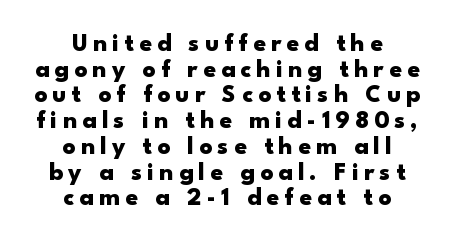
{"italic": "no", "bold": "yes", "underline": "no", "align": "center", "line_spacing": "tight", "line_spacing_ratio": 1.03, "letter_spacing": "wide", "letter_spacing_em": 0.21, "glyph_px": 25}
